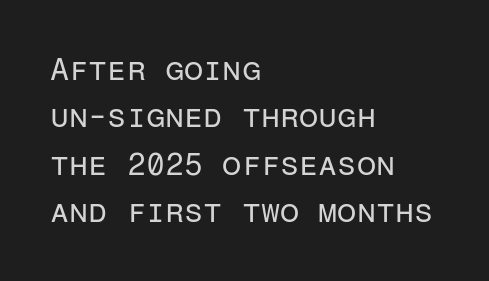
{"serif": "no", "italic": "no", "bold": "no", "weight": "regular", "width": "normal", "stroke_contrast": "low", "x_height": "medium", "monospaced": "yes", "underline": "no", "align": "left", "line_spacing": "normal", "line_spacing_ratio": 1.53, "letter_spacing": "normal", "letter_spacing_em": 0.0, "glyph_px": 31}
